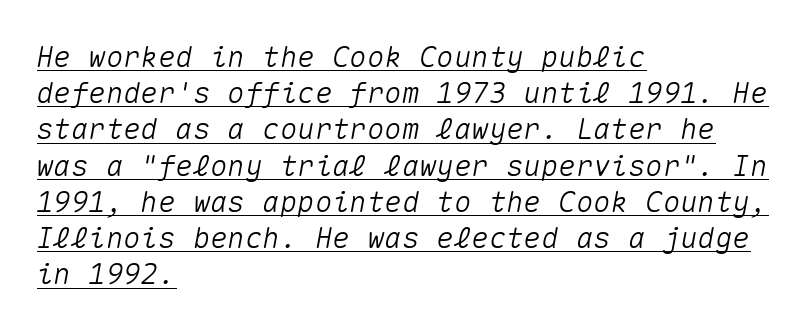
{"italic": "yes", "lean": "right", "slant_degrees": 10, "width": "normal", "stroke_contrast": "medium", "x_height": "medium", "monospaced": "yes", "underline": "yes", "align": "left", "line_spacing": "normal", "line_spacing_ratio": 1.25, "letter_spacing": "normal", "letter_spacing_em": 0.0, "glyph_px": 29}
